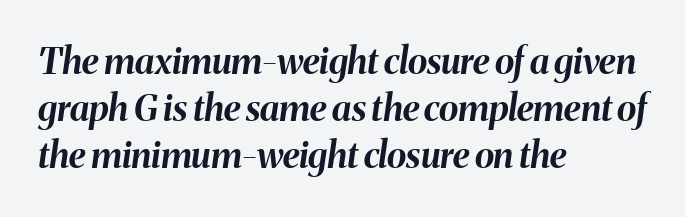
Q: Is the text bold? A: Yes.
Q: Is the text italic (slanted)? A: Yes, it leans right by about 8 degrees.
Q: Is the text underlined? A: No.
Q: How is the paragraph aligned? A: Left-aligned.
Q: Is the spacing between letters normal or unusually wide? A: Normal.
Q: Is the spacing between lines tight, normal or loose? A: Normal.
Q: Width (condensed, normal, or wide)? A: Normal.
Q: Stroke contrast? A: Medium.
Q: x-height? A: Medium.
Q: Monospaced? A: No.
